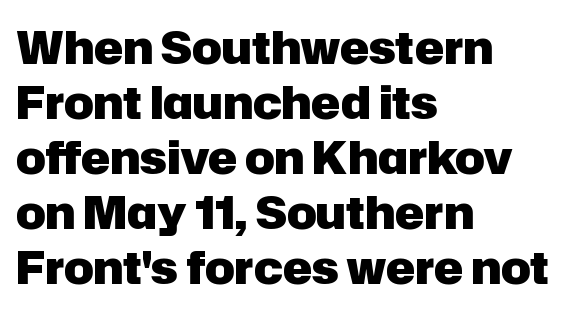
The image shows 44 px heavy sans-serif type, upright; set left-aligned, normal line spacing (1.25x), normal letter spacing, not underlined; low stroke contrast and a medium x-height.
